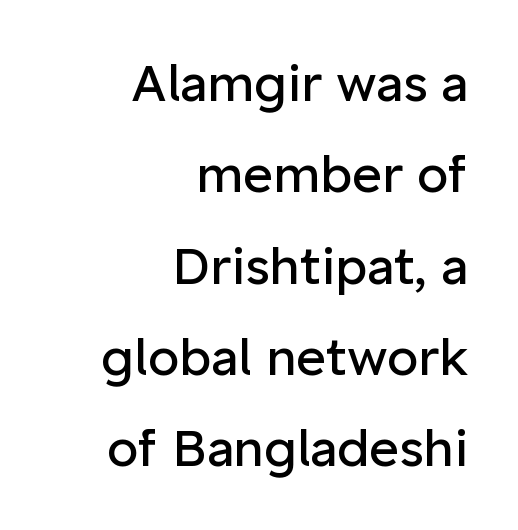
Serifs: no, the terminals of the letterforms are clean. The strokes carry an ordinary text weight at most. The letters stand straight up with perfectly vertical stems. You could call the tracking neutral — neither tight nor loose. Bare-footed words on every line.
